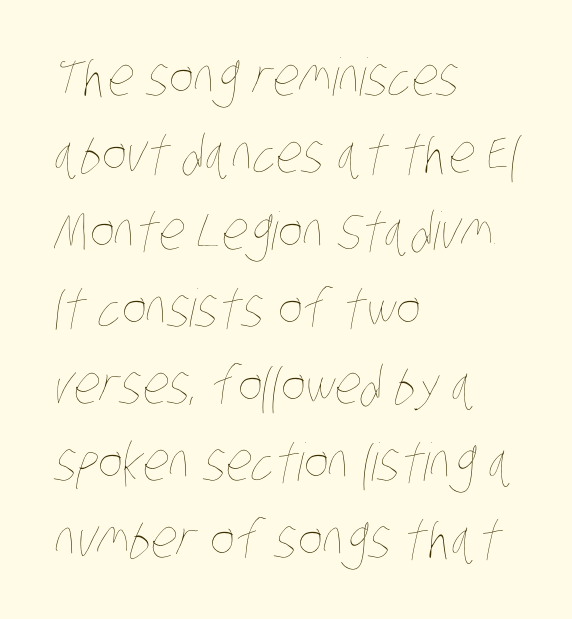
Vertically, the passage feels balanced, rows spaced as you'd expect. The setting favours the left margin, as ordinary paragraphs usually do. Spacing between characters is what you'd get straight out of the box. The passage shown is typed in a proportional face where columns would drift.
